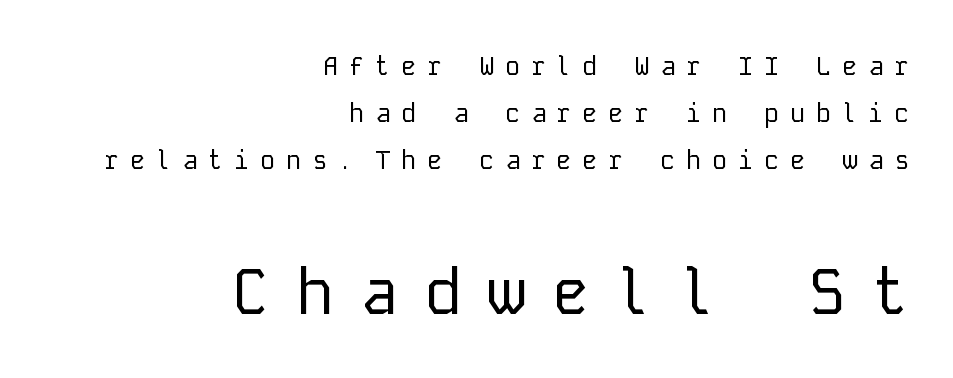
The image shows 64 px regular-weight sans-serif type, upright, monospaced; set right-aligned, line spacing 1.8x, unusually wide letter spacing (+0.4 em), not underlined; the second (bottom) block is 2.46x larger; low stroke contrast and a medium x-height.
